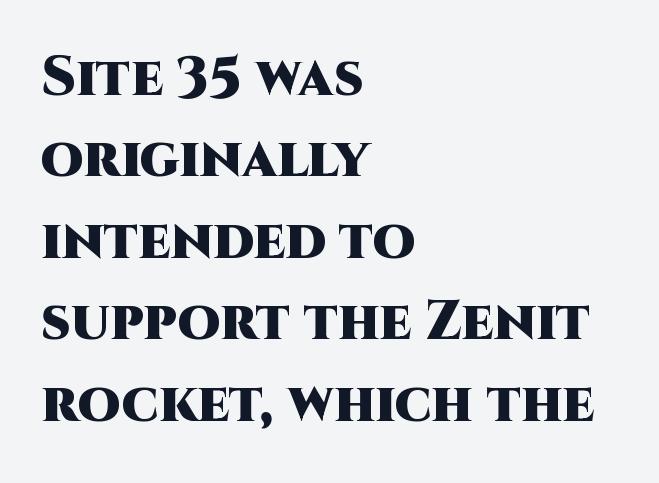
These lines are rendered in a variable-pitch font. Notice how thick the strokes are: this is what a full bold looks like. Here the glyphs are tracked normally, forming tight word shapes. This rendering uses left alignment, leaving the right contour irregular. This is roman type, the default non-slanted kind. The typeface chosen for these lines omits serifs.
